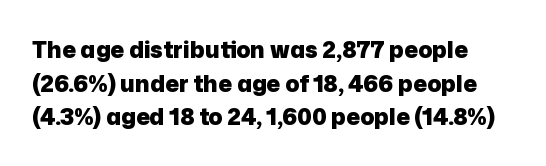
{"italic": "no", "bold": "yes", "underline": "no", "line_spacing": "normal", "line_spacing_ratio": 1.46, "letter_spacing": "normal", "letter_spacing_em": 0.0, "glyph_px": 23}
